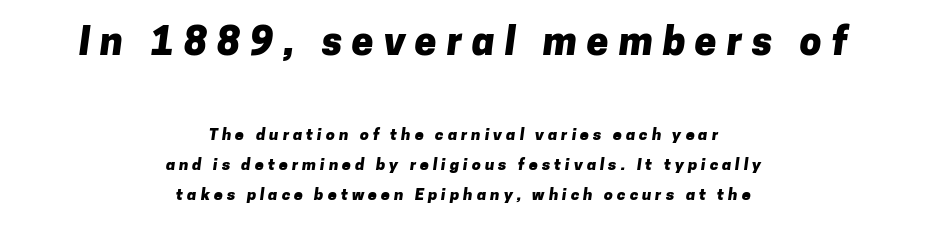
The image shows 39 px heavy sans-serif type; set centered, line spacing 1.85x, unusually wide letter spacing (+0.25 em), not underlined; the first (top) block is 2.44x larger; low stroke contrast and a medium x-height.
